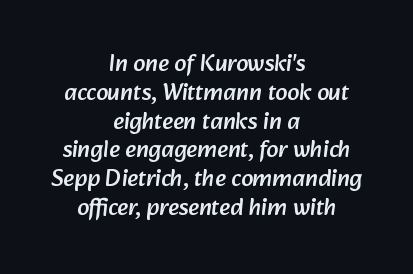
The image shows 24 px text type; set centered, line spacing 1.2x, normal letter spacing, not underlined.
